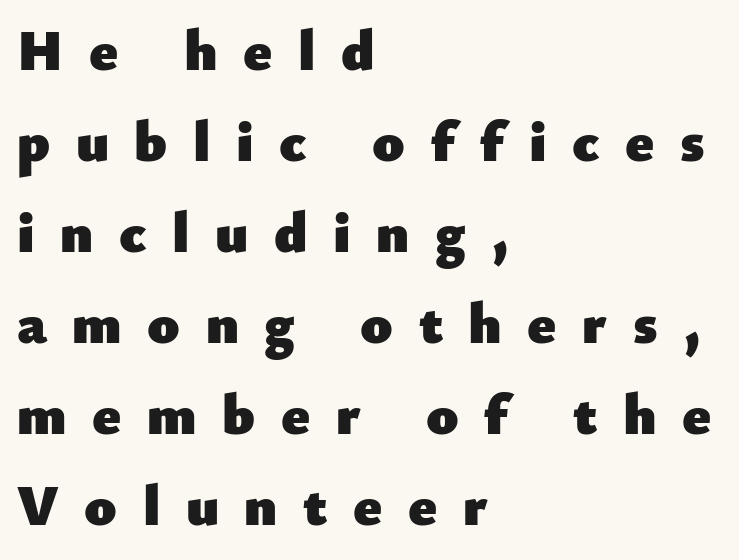
{"serif": "no", "italic": "no", "bold": "yes", "weight": "heavy", "width": "normal", "stroke_contrast": "low", "x_height": "small", "monospaced": "no", "underline": "no", "align": "left", "line_spacing": "normal", "line_spacing_ratio": 1.57, "letter_spacing": "wide", "letter_spacing_em": 0.44, "glyph_px": 58}
